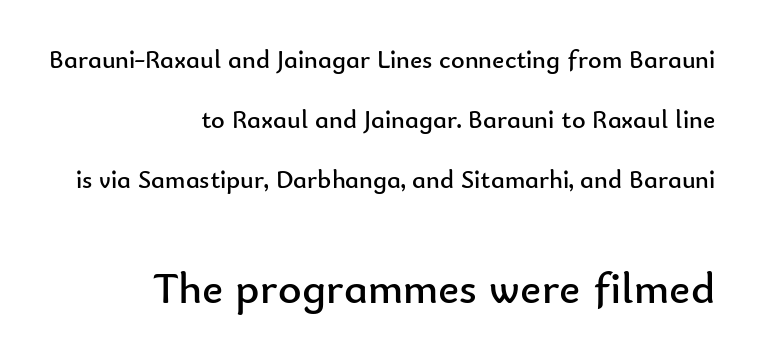
Q: Is the text bold? A: No.
Q: Is the text italic (slanted)? A: No, it is upright.
Q: Is the typeface a serif or a sans-serif typeface? A: Sans-serif.
Q: Is the text underlined? A: No.
Q: How is the paragraph aligned? A: Right-aligned.
Q: Is the spacing between letters normal or unusually wide? A: Normal.
Q: Is the spacing between lines tight, normal or loose? A: Loose.
Q: Which block of text is set in a larger size, the first (top) or the second (bottom)? A: The second (bottom) one.
Q: Width (condensed, normal, or wide)? A: Normal.
Q: Stroke contrast? A: Low.
Q: x-height? A: Small.
Q: Monospaced? A: No.
